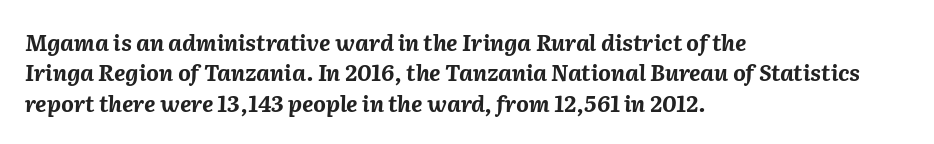
Q: Is the text bold? A: Yes.
Q: Is the text italic (slanted)? A: Yes, it leans right by about 2 degrees.
Q: Is the text underlined? A: No.
Q: How is the paragraph aligned? A: Left-aligned.
Q: Is the spacing between letters normal or unusually wide? A: Normal.
Q: Is the spacing between lines tight, normal or loose? A: Normal.
